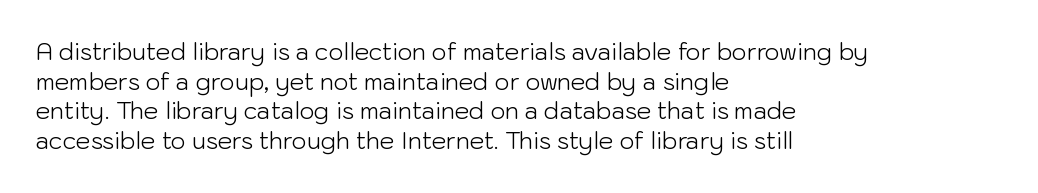
Q: Is the text bold? A: No.
Q: Is the text italic (slanted)? A: No, it is upright.
Q: Is the text underlined? A: No.
Q: How is the paragraph aligned? A: Left-aligned.
Q: Is the spacing between letters normal or unusually wide? A: Normal.
Q: Is the spacing between lines tight, normal or loose? A: Normal.
